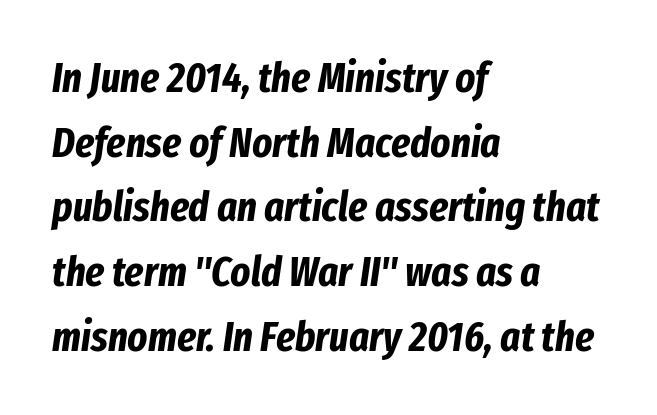
Horizontal bands of white between lines are of average thickness. Its strokes are broad and dark, the hallmark of bold type. The passage shown leans; its letterforms are oblique. Honestly, there is no underline to notice here at all. This sample has the flowing, uneven cadence of proportional lettering. Each word holds together tightly as a unit, with standard inter-letter gaps.
